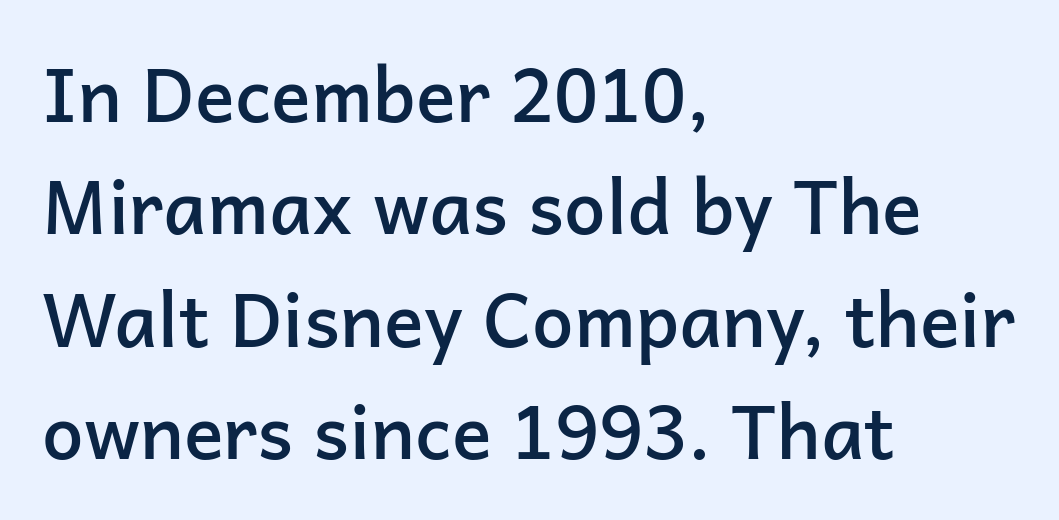
The image shows 74 px semibold sans-serif type, upright; set left-aligned, normal line spacing (1.52x), normal letter spacing, not underlined; low stroke contrast and a medium x-height.
